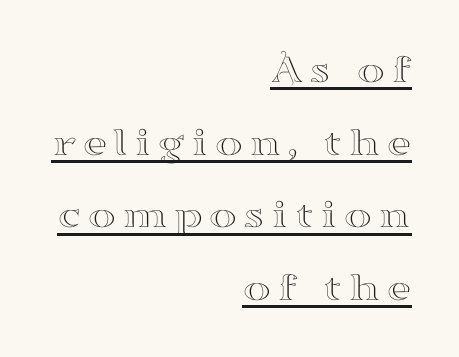
Q: Is the text italic (slanted)? A: No, it is upright.
Q: Is the typeface a serif or a sans-serif typeface? A: Serif.
Q: Is the text underlined? A: Yes.
Q: How is the paragraph aligned? A: Right-aligned.
Q: Width (condensed, normal, or wide)? A: Wide.
Q: Stroke contrast? A: High.
Q: x-height? A: Small.
Q: Monospaced? A: No.
